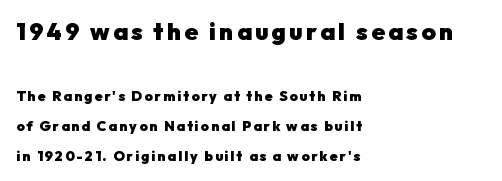
Q: Is the text bold? A: Yes.
Q: Is the text italic (slanted)? A: No, it is upright.
Q: Is the text underlined? A: No.
Q: How is the paragraph aligned? A: Left-aligned.
Q: Is the spacing between lines tight, normal or loose? A: Loose.
Q: Which block of text is set in a larger size, the first (top) or the second (bottom)? A: The first (top) one.
